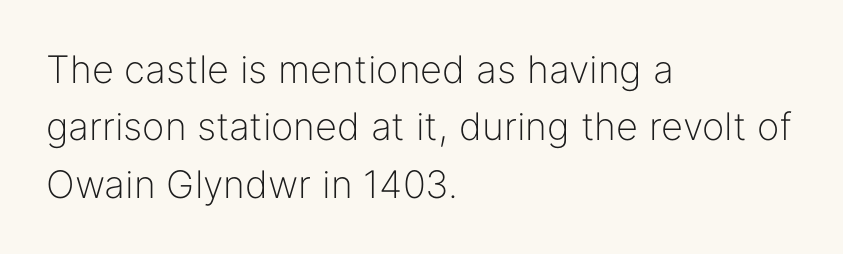
Vertical strokes here are truly vertical. Leading matches the norm, producing a regular column. Look at the bottom of the vertical strokes: they stop flat, with no serifs. The rag falls on the right side of this text block. The specimen omits any rule beneath the text block's lines. Character widths vary here, with narrow letters taking less room than wide ones.
